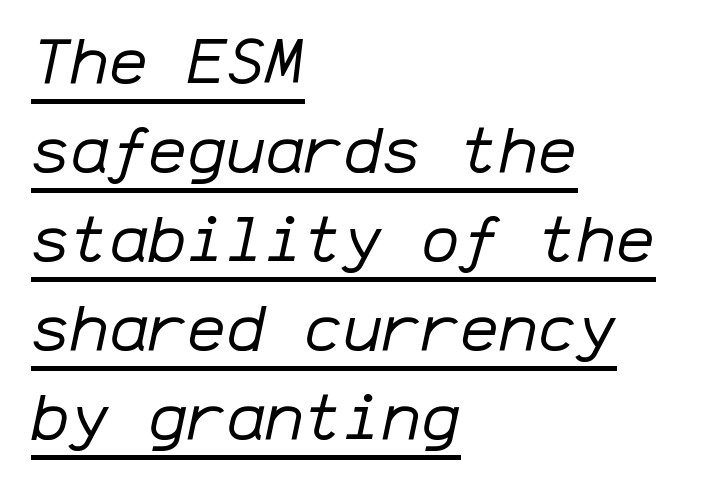
The image shows 65 px regular-weight type, italic (leaning right), monospaced; set left-aligned, normal line spacing (1.37x), normal letter spacing, underlined; low stroke contrast and a medium x-height.
